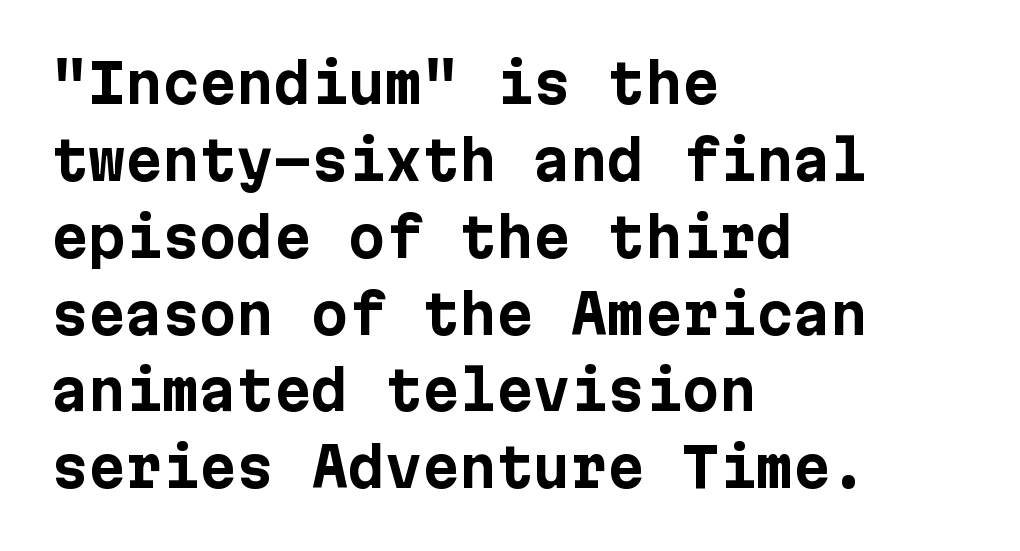
{"serif": "no", "italic": "no", "bold": "yes", "weight": "bold", "width": "normal", "stroke_contrast": "low", "x_height": "medium", "underline": "no", "align": "left", "line_spacing": "normal", "line_spacing_ratio": 1.45, "letter_spacing": "normal", "letter_spacing_em": 0.0, "glyph_px": 53}
